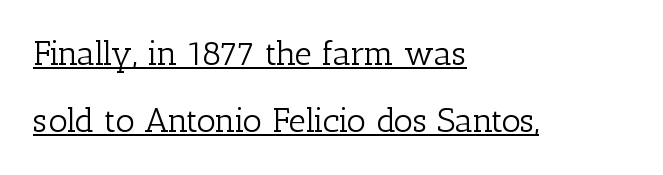
Typographically, this falls in the serif category. These lines were composed using upright roman letters. Layout note: lines flush left. In terms of letterspacing, this is plain default setting. Looks like regular typesetting: each glyph gets only the width it needs.
